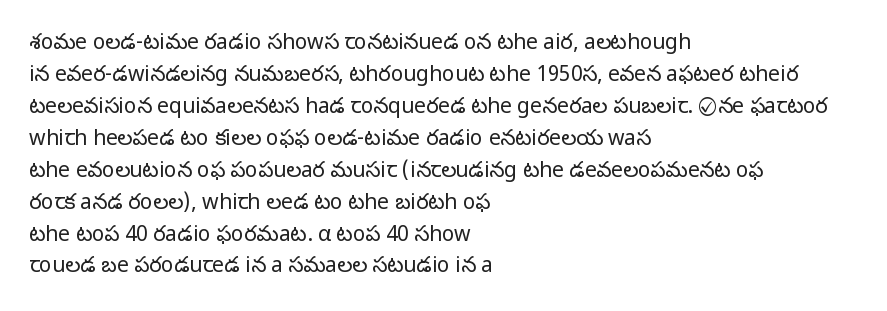
Vertical strokes here are truly vertical. The paragraph has a hard left edge and a soft right edge. The rendering uses a moderate line-height, typical for paragraphs. The cut favours lightness, reaching ordinary text weight at its darkest.
